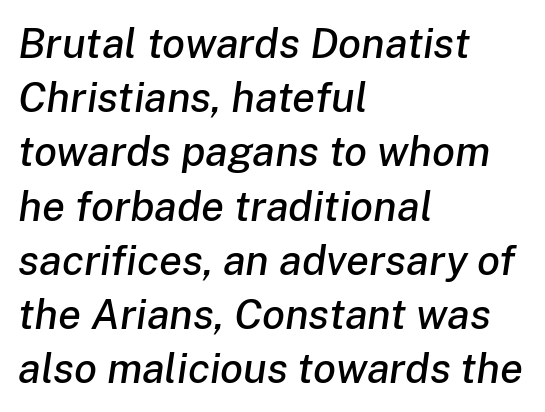
{"italic": "yes", "lean": "right", "slant_degrees": 8, "width": "normal", "stroke_contrast": "low", "x_height": "medium", "monospaced": "no", "underline": "no", "align": "left", "line_spacing": "normal", "line_spacing_ratio": 1.29, "letter_spacing": "normal", "letter_spacing_em": 0.0, "glyph_px": 42}
